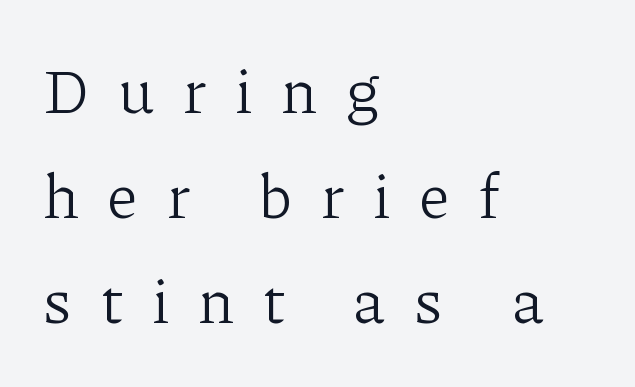
{"serif": "yes", "italic": "no", "bold": "no", "weight": "light", "width": "normal", "stroke_contrast": "low", "x_height": "medium", "monospaced": "no", "underline": "no", "align": "left", "line_spacing": "normal", "line_spacing_ratio": 1.67, "letter_spacing": "wide", "letter_spacing_em": 0.46, "glyph_px": 63}
